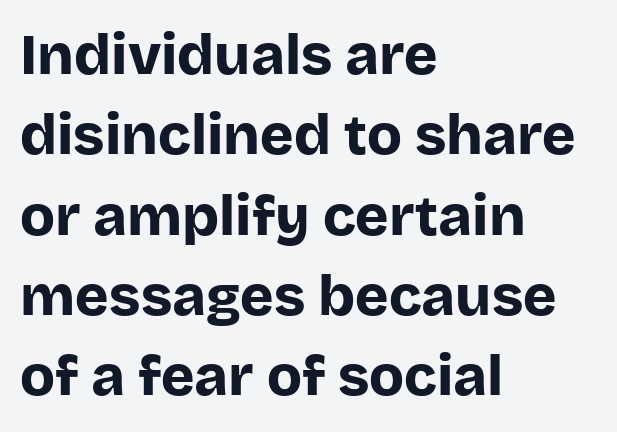
{"serif": "no", "italic": "no", "bold": "yes", "weight": "bold", "width": "normal", "stroke_contrast": "low", "x_height": "large", "monospaced": "no", "underline": "no", "align": "left", "line_spacing": "normal", "line_spacing_ratio": 1.41, "letter_spacing": "normal", "letter_spacing_em": 0.0, "glyph_px": 57}
